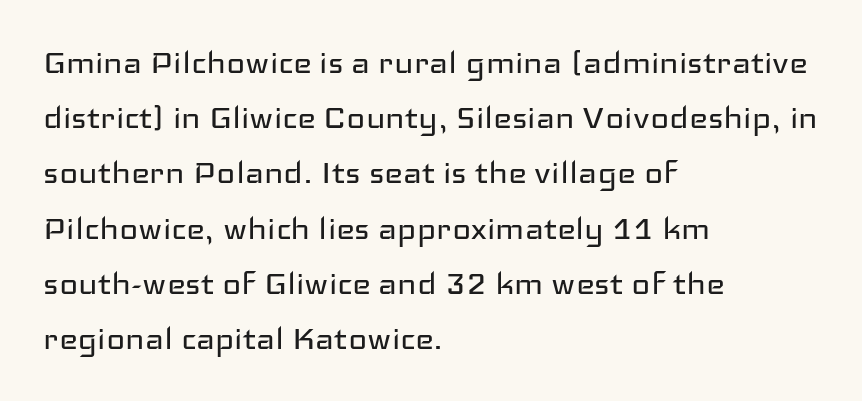
Q: Is the text bold? A: No.
Q: Is the text italic (slanted)? A: No, it is upright.
Q: Is the typeface a serif or a sans-serif typeface? A: Sans-serif.
Q: Is the text underlined? A: No.
Q: How is the paragraph aligned? A: Left-aligned.
Q: Is the spacing between letters normal or unusually wide? A: Normal.
Q: Is the spacing between lines tight, normal or loose? A: Normal.
Q: Width (condensed, normal, or wide)? A: Wide.
Q: Stroke contrast? A: Low.
Q: x-height? A: Medium.
Q: Monospaced? A: No.
